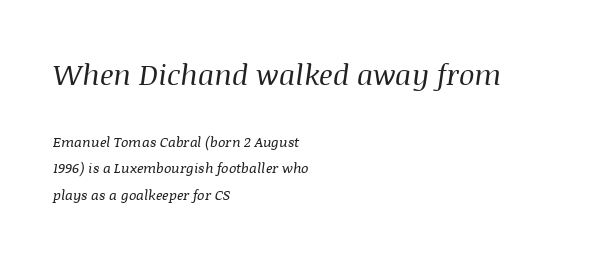
The axis of the letterforms is tilted away from vertical. Varying glyph widths throughout — classic text-font behaviour. These lines keep a tight, regular rhythm from letter to letter. One-word summary of the alignment: left. Anything drawn beneath the words? Only blank space.
